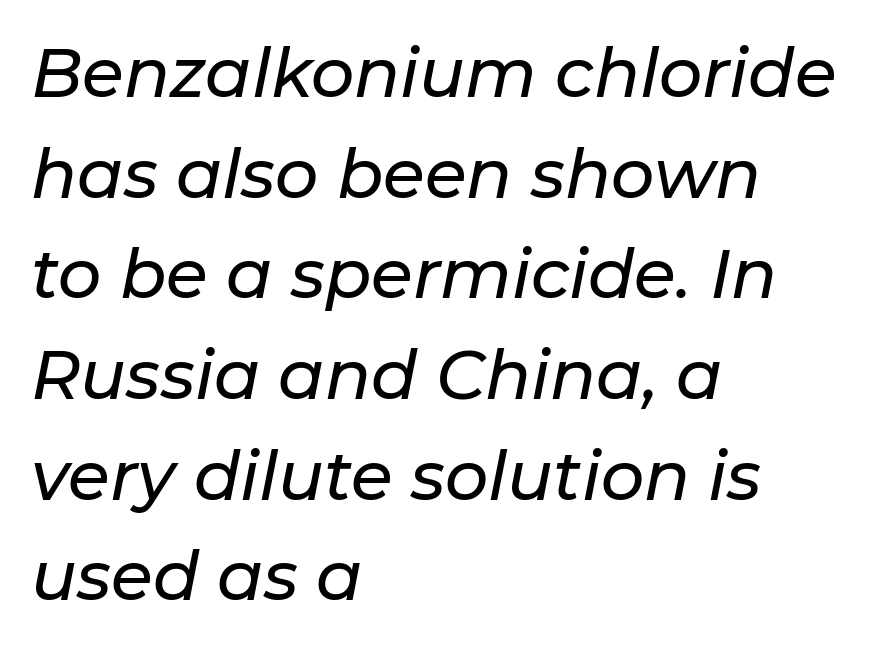
{"italic": "yes", "lean": "right", "slant_degrees": 11, "width": "normal", "stroke_contrast": "low", "x_height": "medium", "monospaced": "no", "underline": "no", "align": "left", "line_spacing": "normal", "line_spacing_ratio": 1.48, "letter_spacing": "normal", "letter_spacing_em": 0.0, "glyph_px": 68}
